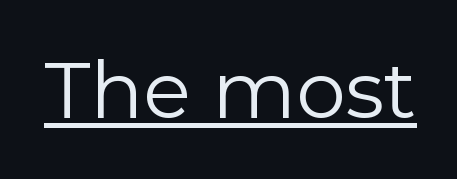
The image shows 79 px regular-weight sans-serif type, upright; set normal letter spacing, underlined; a medium x-height.
